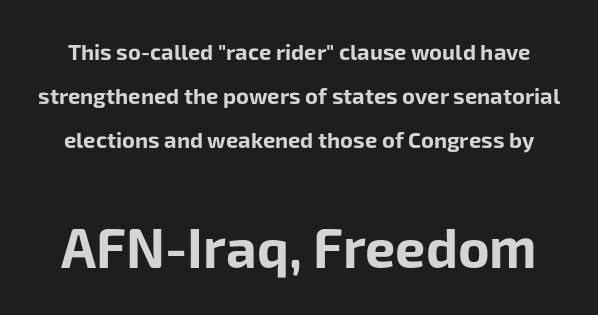
{"serif": "no", "italic": "no", "bold": "yes", "weight": "bold", "width": "normal", "stroke_contrast": "low", "x_height": "medium", "monospaced": "no", "underline": "no", "line_spacing": "loose", "line_spacing_ratio": 1.99, "letter_spacing": "normal", "letter_spacing_em": 0.0, "larger_block": "second", "size_ratio": 2.45, "glyph_px": 54}
